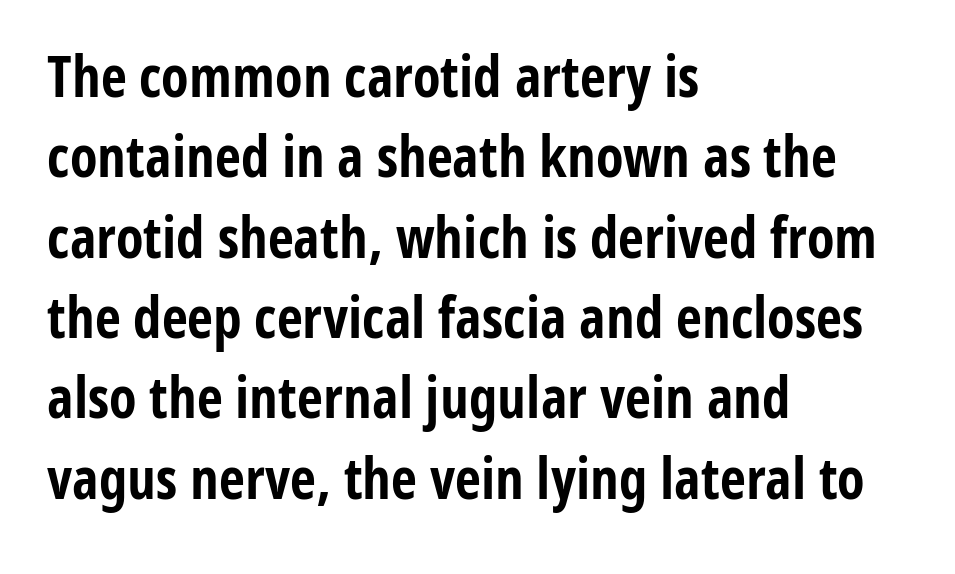
{"serif": "no", "italic": "no", "bold": "yes", "weight": "bold", "width": "condensed", "stroke_contrast": "low", "x_height": "medium", "monospaced": "no", "underline": "no", "align": "left", "line_spacing": "normal", "line_spacing_ratio": 1.41, "letter_spacing": "normal", "letter_spacing_em": 0.0, "glyph_px": 57}
